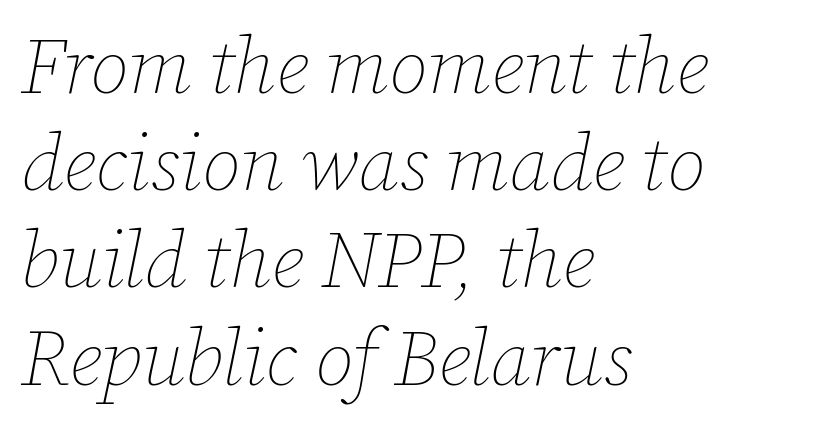
Q: Is the text bold? A: No.
Q: Is the text italic (slanted)? A: Yes, it leans right by about 12 degrees.
Q: Is the text underlined? A: No.
Q: How is the paragraph aligned? A: Left-aligned.
Q: Is the spacing between letters normal or unusually wide? A: Normal.
Q: Width (condensed, normal, or wide)? A: Normal.
Q: Stroke contrast? A: Low.
Q: x-height? A: Medium.
Q: Monospaced? A: No.
